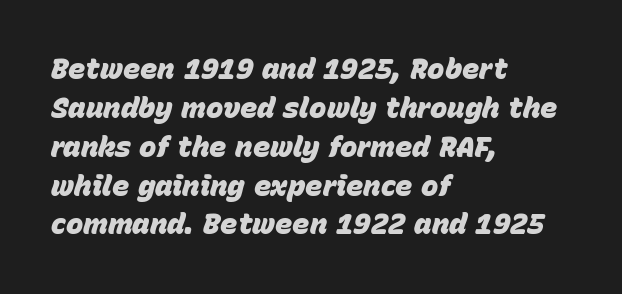
Spacing verdict: proportional, widths tailored to each character. Yep, that's italic — everything's leaning. The specimen omits any rule beneath the text block's lines. Nothing unusual about the tracking: characters are spaced as the font intends. These lines sit exactly where default settings would place them. I'd describe the lettering as bold — thick and assertive.
